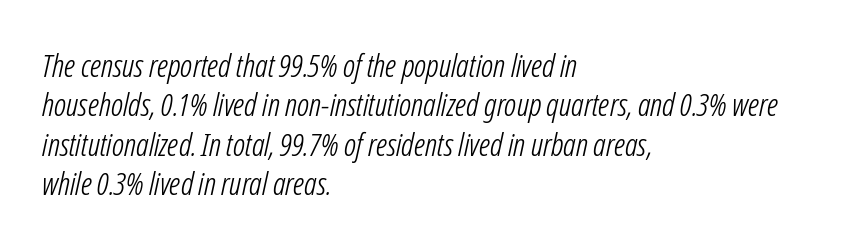
On a weight scale, this lands at 450 or below. In CSS terms this would be text-align: left. Character widths vary here, with narrow letters taking less room than wide ones. Unlike a traditional serif, this face leaves its strokes unadorned. The line texture is even and compact thanks to regular tracking. Just letters on the line, the space beneath them empty.
